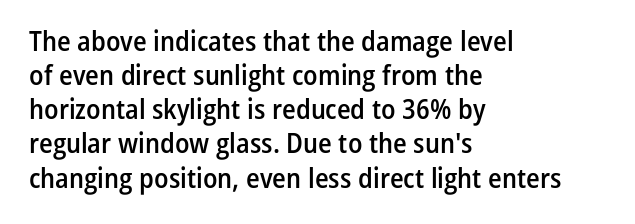
Q: Is the text bold? A: Semi-bold.
Q: Is the text italic (slanted)? A: No, it is upright.
Q: Is the typeface a serif or a sans-serif typeface? A: Sans-serif.
Q: Is the text underlined? A: No.
Q: How is the paragraph aligned? A: Left-aligned.
Q: Is the spacing between letters normal or unusually wide? A: Normal.
Q: Width (condensed, normal, or wide)? A: Condensed.
Q: Stroke contrast? A: Low.
Q: x-height? A: Medium.
Q: Monospaced? A: No.
